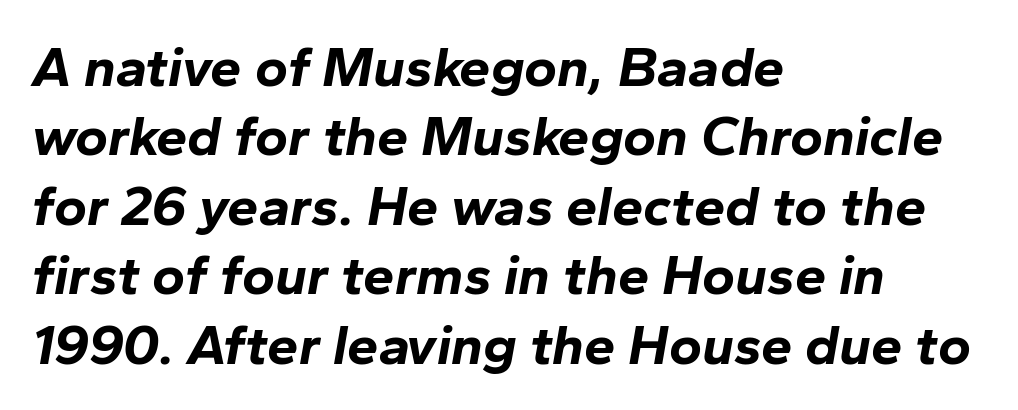
The face used here has the dense, thick strokes of a bold. Each letter keeps its own natural width here, so spacing adapts to shape. Words appear dense and cohesive because spacing is normal. Line starts are locked; line ends wander. The passage shown is not underscored anywhere.
